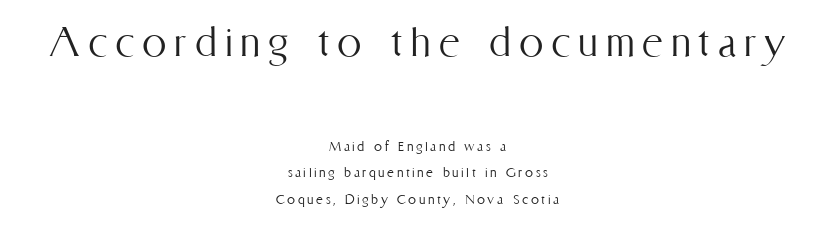
{"italic": "no", "bold": "no", "weight": "light", "width": "condensed", "stroke_contrast": "medium", "x_height": "medium", "monospaced": "no", "underline": "no", "align": "center", "line_spacing": "normal", "line_spacing_ratio": 1.65, "larger_block": "first", "size_ratio": 3.06, "glyph_px": 49}
